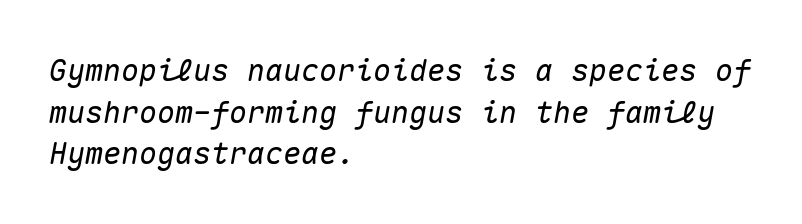
Q: Is the text italic (slanted)? A: Yes, it leans right by about 10 degrees.
Q: Is the text underlined? A: No.
Q: How is the paragraph aligned? A: Left-aligned.
Q: Is the spacing between letters normal or unusually wide? A: Normal.
Q: Is the spacing between lines tight, normal or loose? A: Normal.
Q: Width (condensed, normal, or wide)? A: Normal.
Q: Stroke contrast? A: Medium.
Q: x-height? A: Medium.
Q: Monospaced? A: Yes.
